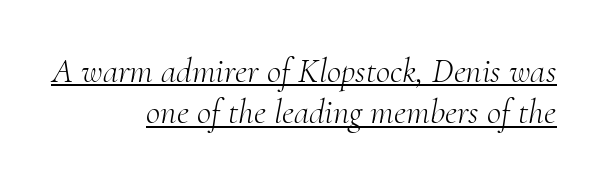
{"serif": "yes", "italic": "yes", "lean": "right", "slant_degrees": 10, "bold": "no", "weight": "light", "width": "normal", "stroke_contrast": "medium", "x_height": "small", "monospaced": "no", "underline": "yes", "align": "right", "line_spacing_ratio": 1.18, "letter_spacing": "normal", "letter_spacing_em": 0.0, "glyph_px": 35}
